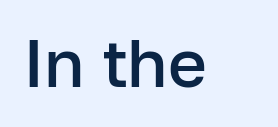
Q: Is the text bold? A: Semi-bold.
Q: Is the text italic (slanted)? A: No, it is upright.
Q: Is the typeface a serif or a sans-serif typeface? A: Sans-serif.
Q: Is the text underlined? A: No.
Q: Is the spacing between letters normal or unusually wide? A: Normal.
Q: Width (condensed, normal, or wide)? A: Normal.
Q: Stroke contrast? A: Low.
Q: x-height? A: Medium.
Q: Monospaced? A: No.
